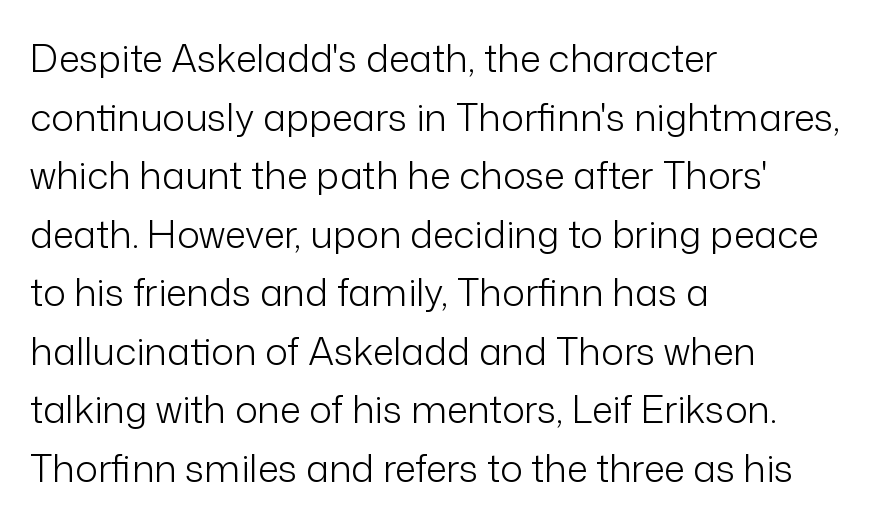
No extra ink here — the face is not bold. Successive baselines arrive at the customary interval. Varying glyph widths throughout — classic text-font behaviour. The lettering holds an erect, upright posture throughout.
